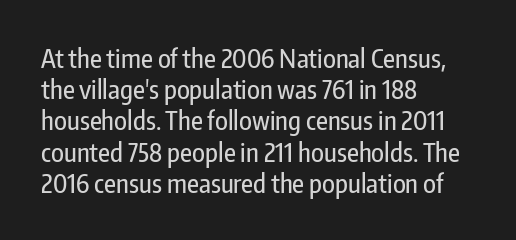
Q: Is the text italic (slanted)? A: No, it is upright.
Q: Is the text underlined? A: No.
Q: How is the paragraph aligned? A: Left-aligned.
Q: Is the spacing between letters normal or unusually wide? A: Normal.
